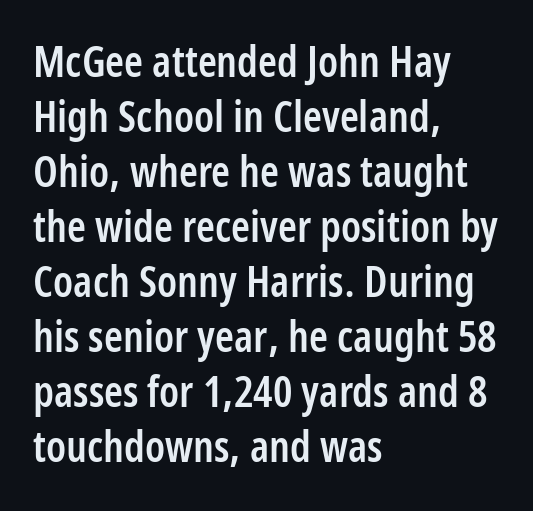
The image shows 43 px semibold, condensed sans-serif type, upright; set left-aligned, normal line spacing (1.28x), normal letter spacing, not underlined; low stroke contrast and a medium x-height.
